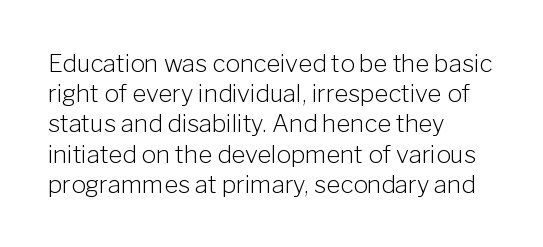
The image shows 24 px text type, upright; set left-aligned, normal line spacing (1.26x), normal letter spacing, not underlined.
